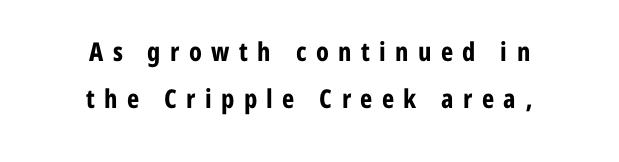
{"italic": "no", "bold": "yes", "underline": "no", "align": "center", "line_spacing_ratio": 1.8, "letter_spacing": "wide", "letter_spacing_em": 0.36, "glyph_px": 26}
